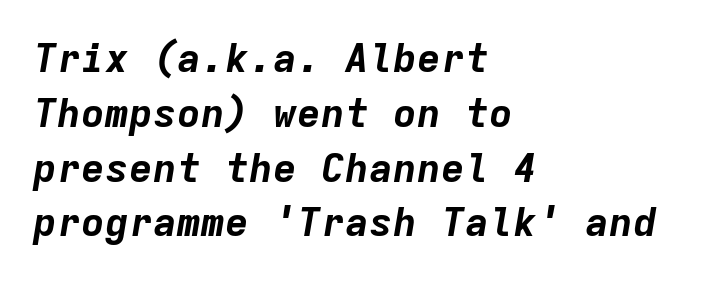
The image shows 40 px bold type, italic (leaning right), monospaced; set left-aligned, normal line spacing (1.37x), normal letter spacing, not underlined; low stroke contrast and a medium x-height.
